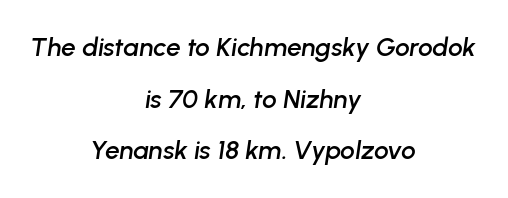
Bare-footed words on every line. Neither beginnings nor endings align; midpoints do. Spacing between characters is what you'd get straight out of the box. The leading is generous, giving the passage an open texture.
